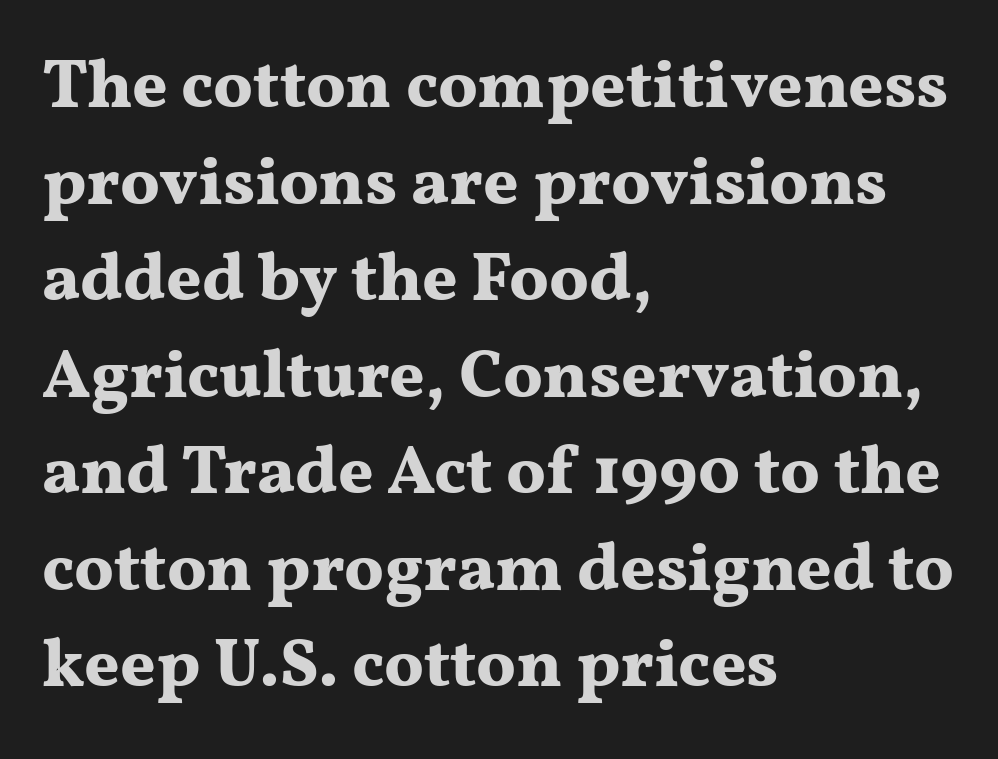
Each glyph is drawn with heavy, bold strokes. The axis of the letterforms is exactly vertical. Summary of vertical rhythm: regular, with standard interline spacing. Varying glyph widths throughout — classic text-font behaviour. Short and long lines alike share a common starting point at left. This rendering leaves character spacing at its baseline value.
